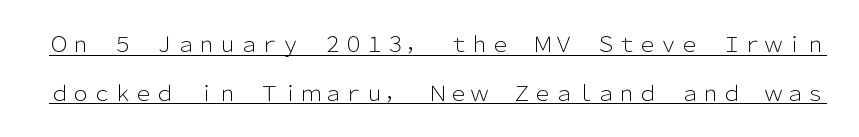
{"italic": "no", "bold": "no", "underline": "yes", "line_spacing": "loose", "line_spacing_ratio": 2.31, "letter_spacing": "normal", "letter_spacing_em": 0.0, "glyph_px": 21}
